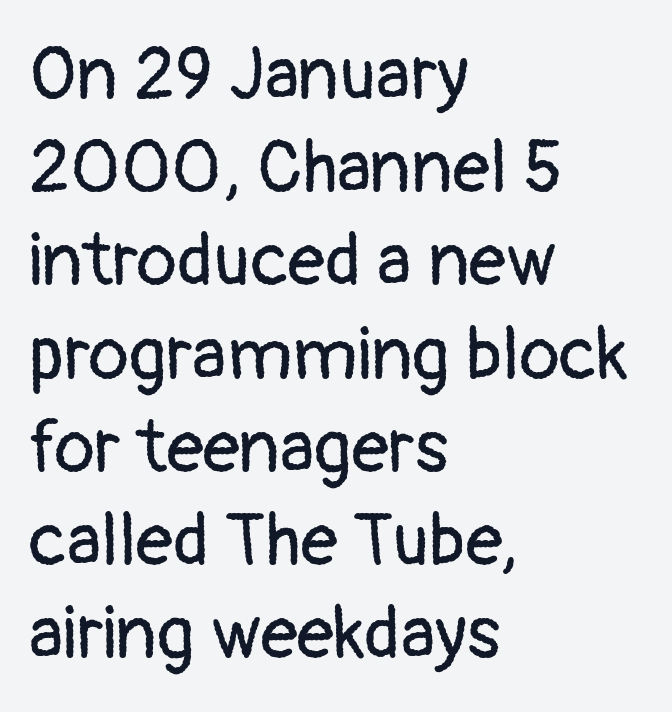
Q: Is the text bold? A: No.
Q: Is the text italic (slanted)? A: No, it is upright.
Q: Is the typeface a serif or a sans-serif typeface? A: Sans-serif.
Q: Is the text underlined? A: No.
Q: How is the paragraph aligned? A: Left-aligned.
Q: Is the spacing between letters normal or unusually wide? A: Normal.
Q: Is the spacing between lines tight, normal or loose? A: Normal.
Q: Width (condensed, normal, or wide)? A: Normal.
Q: Stroke contrast? A: Low.
Q: x-height? A: Medium.
Q: Monospaced? A: No.
